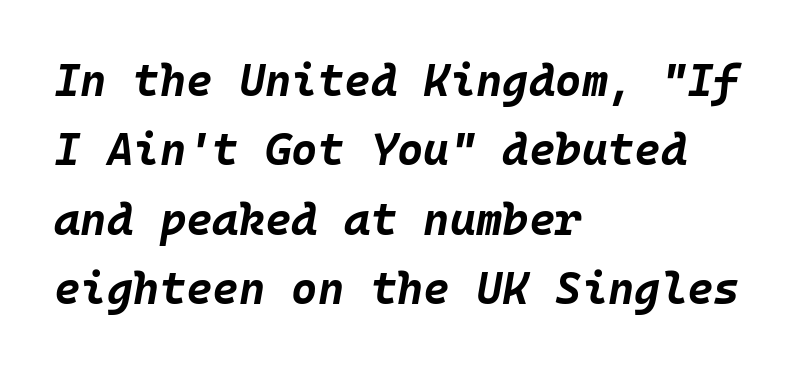
Q: Is the text bold? A: Yes.
Q: Is the text italic (slanted)? A: Yes, it leans right by about 10 degrees.
Q: Is the text underlined? A: No.
Q: How is the paragraph aligned? A: Left-aligned.
Q: Is the spacing between letters normal or unusually wide? A: Normal.
Q: Is the spacing between lines tight, normal or loose? A: Normal.
Q: Width (condensed, normal, or wide)? A: Normal.
Q: Stroke contrast? A: Low.
Q: x-height? A: Large.
Q: Monospaced? A: Yes.
